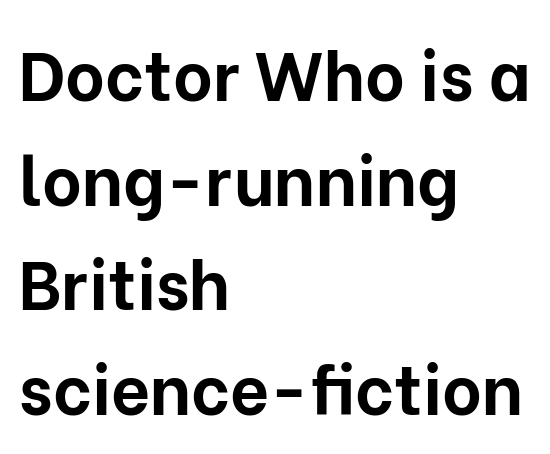
Each row of text sits above clean, open space. The type sits square on the baseline with zero lean. How would I describe the line gaps? Plain and ordinary. The letters advance in unequal steps, a hallmark of proportional type.
